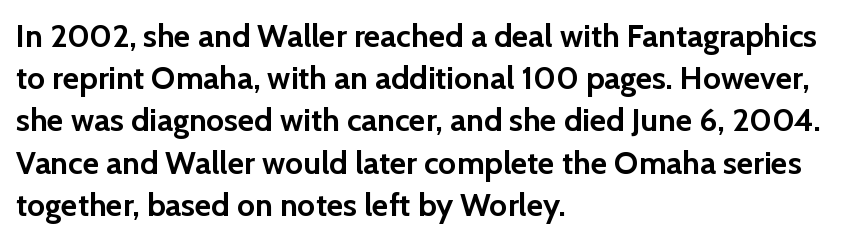
Standard letterfit; no display-style spreading of the glyphs. Decoration check: the copy has no underline. Typographically, this falls in the sans-serif category. Looks like regular typesetting: each glyph gets only the width it needs. These lines were composed using upright roman letters. The text block is weighted toward the left margin, trailing off unevenly rightward.
